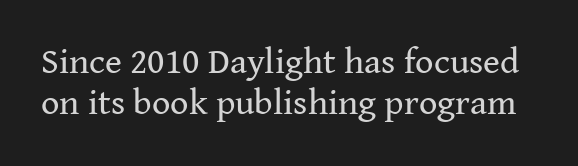
{"serif": "yes", "italic": "no", "bold": "no", "weight": "regular", "width": "normal", "stroke_contrast": "medium", "x_height": "medium", "monospaced": "no", "underline": "no", "line_spacing": "tight", "line_spacing_ratio": 1.13, "letter_spacing": "normal", "letter_spacing_em": 0.0, "glyph_px": 36}
